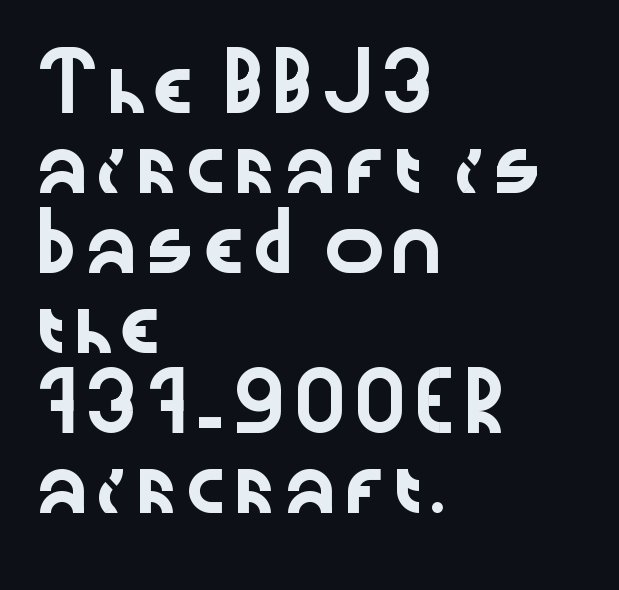
Students, observe: this is what conventionally led text looks like. Here the designer chose a conventional face with non-uniform glyph widths. Letter spacing: default. All the whitespace from short lines collects on the right. Letters rest on an invisible, unmarked baseline.
